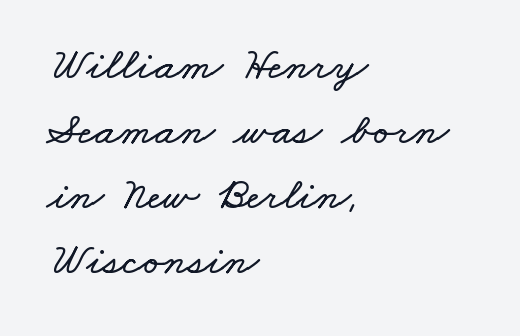
The image shows 46 px wide type; set left-aligned, normal line spacing (1.41x), normal letter spacing, not underlined; low stroke contrast and a small x-height.
